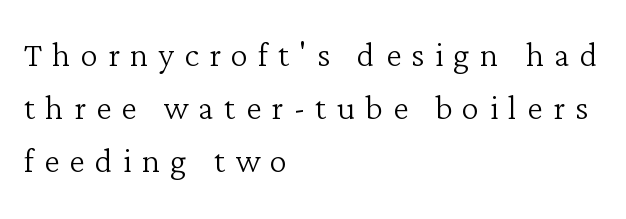
The image shows 44 px light serif type, upright; set left-aligned, line spacing 1.21x, unusually wide letter spacing (+0.23 em), not underlined; low stroke contrast and a medium x-height.
